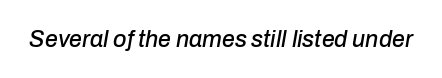
Decoration check: the copy has no underline. An italicized treatment has been applied to the whole sample. Each word holds together tightly as a unit, with standard inter-letter gaps.
